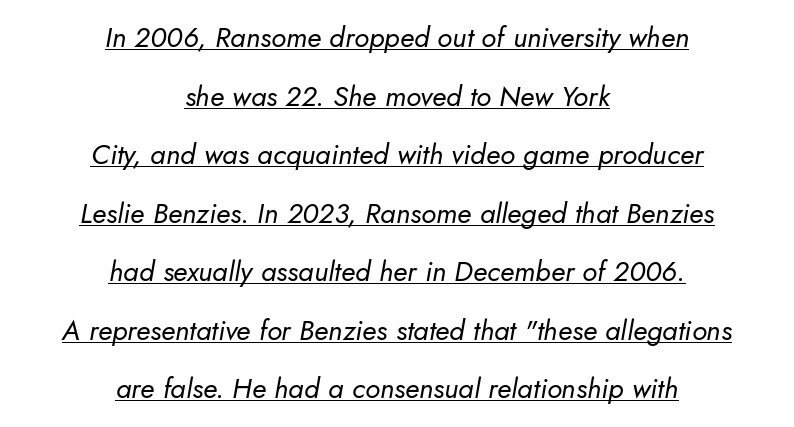
Q: Is the text bold? A: No.
Q: Is the text italic (slanted)? A: Yes, it leans right by about 5 degrees.
Q: Is the text underlined? A: Yes.
Q: How is the paragraph aligned? A: Centered.
Q: Is the spacing between letters normal or unusually wide? A: Normal.
Q: Is the spacing between lines tight, normal or loose? A: Loose.
Q: Width (condensed, normal, or wide)? A: Normal.
Q: Stroke contrast? A: Low.
Q: x-height? A: Small.
Q: Monospaced? A: No.
